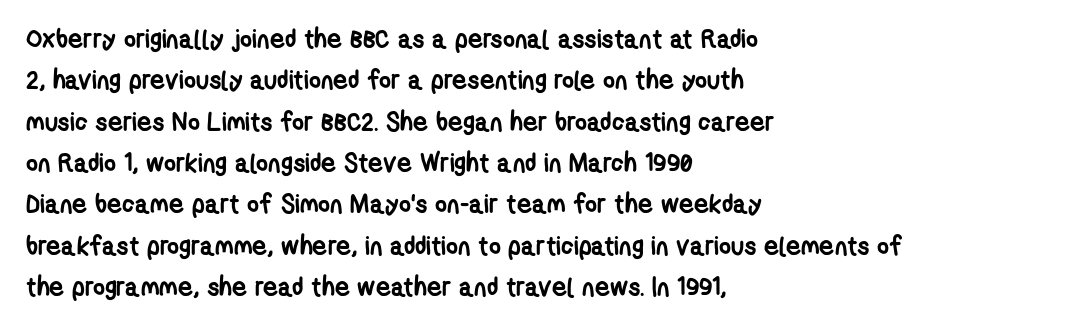
Q: Is the text bold? A: Yes.
Q: Is the text underlined? A: No.
Q: How is the paragraph aligned? A: Left-aligned.
Q: Is the spacing between letters normal or unusually wide? A: Normal.
Q: Is the spacing between lines tight, normal or loose? A: Normal.
